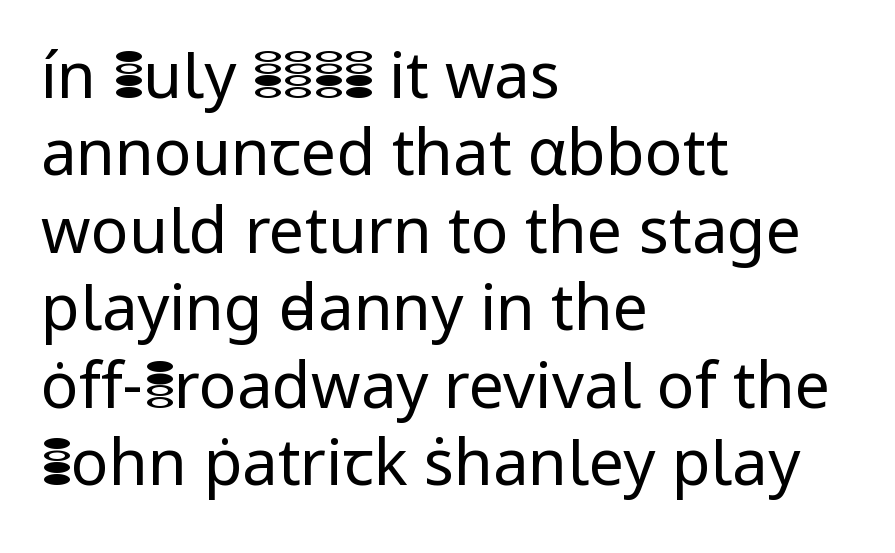
Letter spacing: default. Posture: upright roman. The string is rendered with underlining switched off. You can tell from the bare stems that sans-serif type was used.
